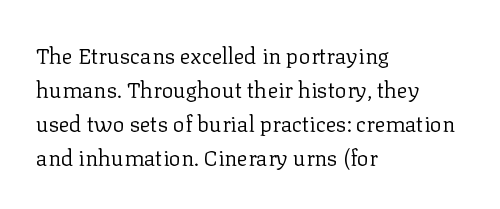
Q: Is the text bold? A: No.
Q: Is the text italic (slanted)? A: No, it is upright.
Q: Is the text underlined? A: No.
Q: How is the paragraph aligned? A: Left-aligned.
Q: Is the spacing between letters normal or unusually wide? A: Normal.
Q: Is the spacing between lines tight, normal or loose? A: Normal.
